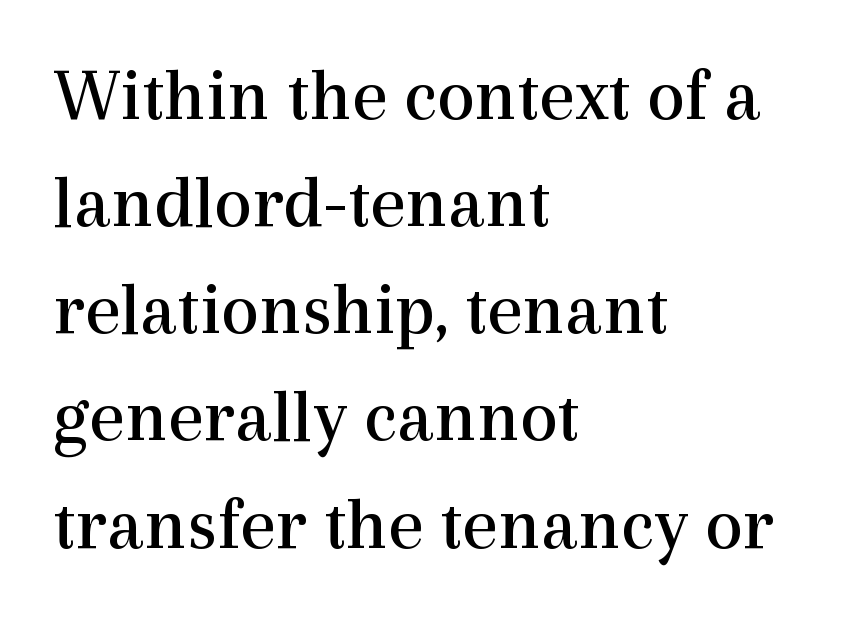
{"serif": "yes", "italic": "no", "bold": "no", "weight": "regular", "width": "normal", "x_height": "medium", "monospaced": "no", "underline": "no", "align": "left", "line_spacing": "normal", "line_spacing_ratio": 1.41, "letter_spacing": "normal", "letter_spacing_em": 0.0, "glyph_px": 76}
